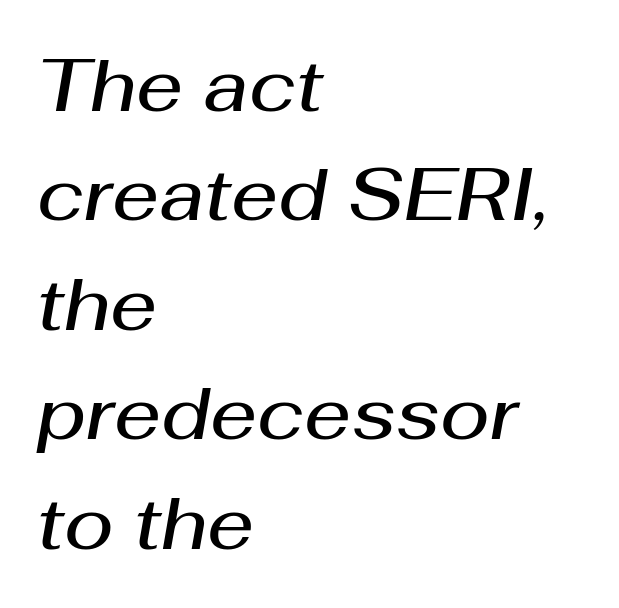
{"italic": "yes", "lean": "right", "slant_degrees": 10, "bold": "semi", "weight": "semibold", "width": "normal", "stroke_contrast": "medium", "x_height": "medium", "monospaced": "no", "underline": "no", "align": "left", "line_spacing": "normal", "line_spacing_ratio": 1.5, "letter_spacing": "normal", "letter_spacing_em": 0.0, "glyph_px": 73}
